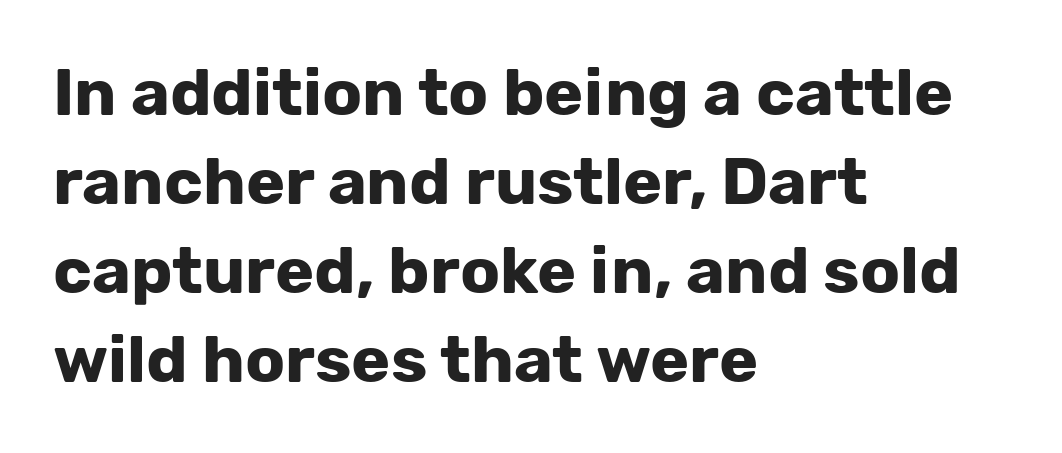
{"serif": "no", "italic": "no", "bold": "yes", "weight": "bold", "width": "normal", "stroke_contrast": "low", "x_height": "medium", "monospaced": "no", "underline": "no", "align": "left", "line_spacing": "normal", "line_spacing_ratio": 1.35, "letter_spacing": "normal", "letter_spacing_em": 0.0, "glyph_px": 66}
